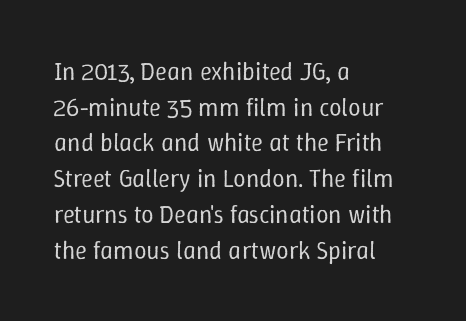
The image shows 25 px text type, upright; set left-aligned, normal line spacing (1.43x), normal letter spacing, not underlined.
